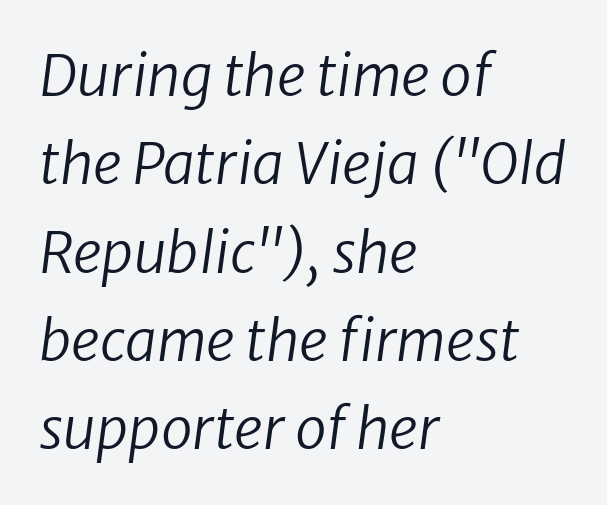
{"italic": "yes", "lean": "right", "slant_degrees": 8, "bold": "no", "weight": "regular", "width": "normal", "stroke_contrast": "low", "x_height": "medium", "monospaced": "no", "underline": "no", "align": "left", "line_spacing": "normal", "line_spacing_ratio": 1.55, "letter_spacing": "normal", "letter_spacing_em": 0.0, "glyph_px": 57}
